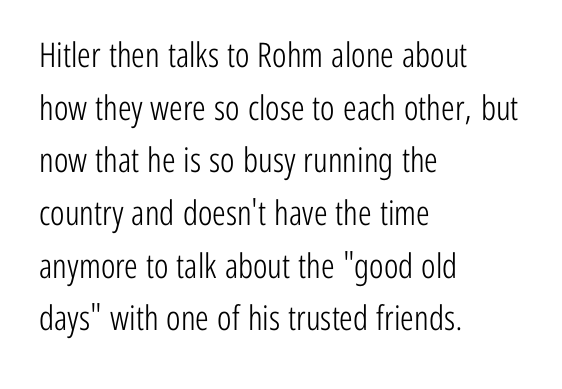
The passage shown has conventional tracking throughout. Each line starts at the same left margin while the right side varies. The font sits on the lighter half of the weight spectrum, regular included. Serifs: no, the terminals of the letterforms are clean. Vertical spacing — default.
